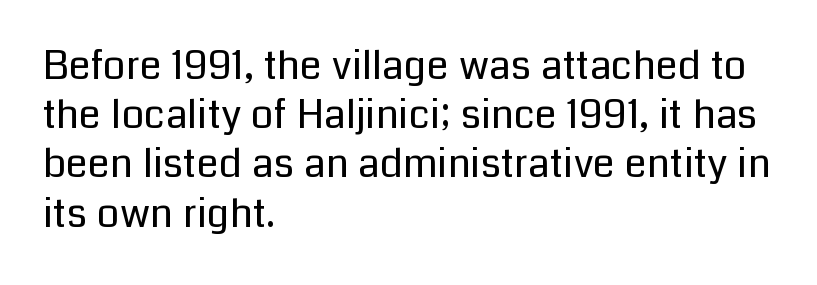
Character widths vary here, with narrow letters taking less room than wide ones. Typeset ragged right — the left edge is the straight one. Stroke mass is kept to a normal reading level or below. Anything drawn beneath the words? Only blank space. This is the regular roman posture of the typeface. Check where the strokes stop: nothing finishes them off — pure sans.
